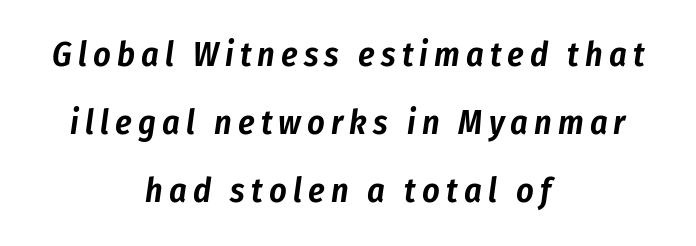
Q: Is the text italic (slanted)? A: Yes, it leans right by about 8 degrees.
Q: Is the text underlined? A: No.
Q: How is the paragraph aligned? A: Centered.
Q: Is the spacing between lines tight, normal or loose? A: Loose.
Q: Width (condensed, normal, or wide)? A: Condensed.
Q: Stroke contrast? A: Low.
Q: x-height? A: Medium.
Q: Monospaced? A: No.
